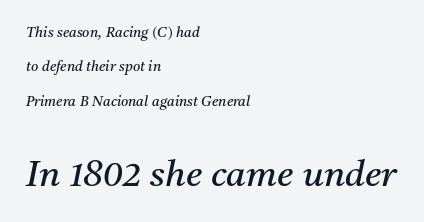
The image shows 36 px regular-weight serif type, italic (leaning right); set left-aligned, loose line spacing (2.46x), normal letter spacing, not underlined; the second (bottom) block is 2.57x larger; medium stroke contrast and a medium x-height.
